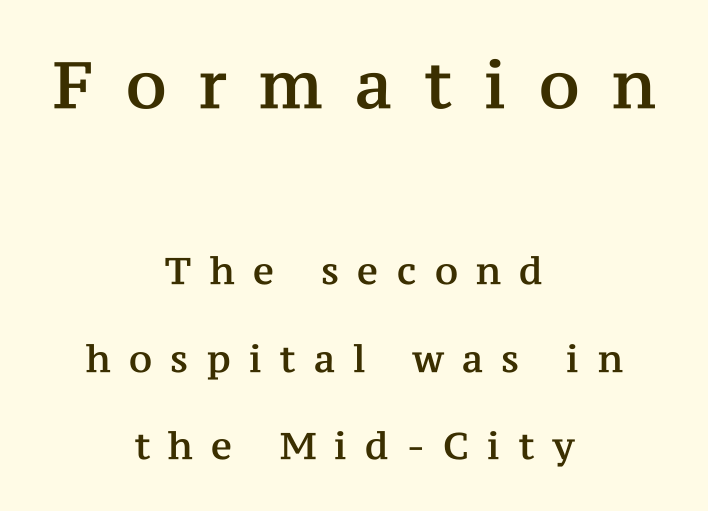
Q: Is the text italic (slanted)? A: No, it is upright.
Q: Is the typeface a serif or a sans-serif typeface? A: Serif.
Q: Is the text underlined? A: No.
Q: How is the paragraph aligned? A: Centered.
Q: Is the spacing between letters normal or unusually wide? A: Unusually wide.
Q: Is the spacing between lines tight, normal or loose? A: Loose.
Q: Which block of text is set in a larger size, the first (top) or the second (bottom)? A: The first (top) one.
Q: Width (condensed, normal, or wide)? A: Normal.
Q: Stroke contrast? A: Medium.
Q: x-height? A: Medium.
Q: Monospaced? A: No.
